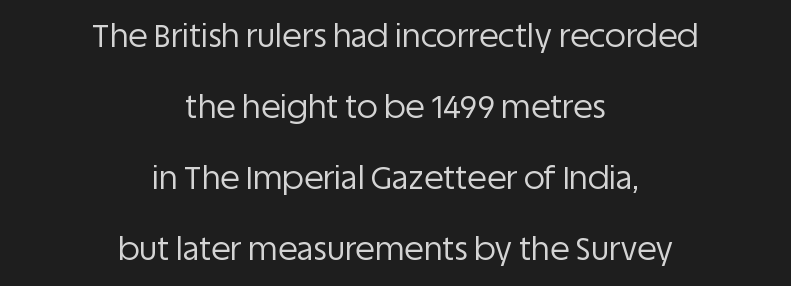
{"serif": "no", "italic": "no", "bold": "no", "weight": "regular", "width": "normal", "stroke_contrast": "low", "x_height": "large", "monospaced": "no", "underline": "no", "align": "center", "line_spacing": "loose", "line_spacing_ratio": 2.22, "letter_spacing": "normal", "letter_spacing_em": 0.0, "glyph_px": 32}
